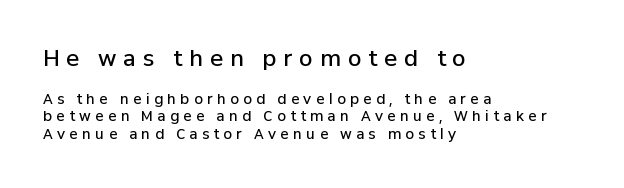
{"italic": "no", "bold": "semi", "underline": "no", "align": "left", "line_spacing": "normal", "line_spacing_ratio": 1.27, "letter_spacing": "wide", "letter_spacing_em": 0.31, "larger_block": "first", "size_ratio": 1.57, "glyph_px": 22}
